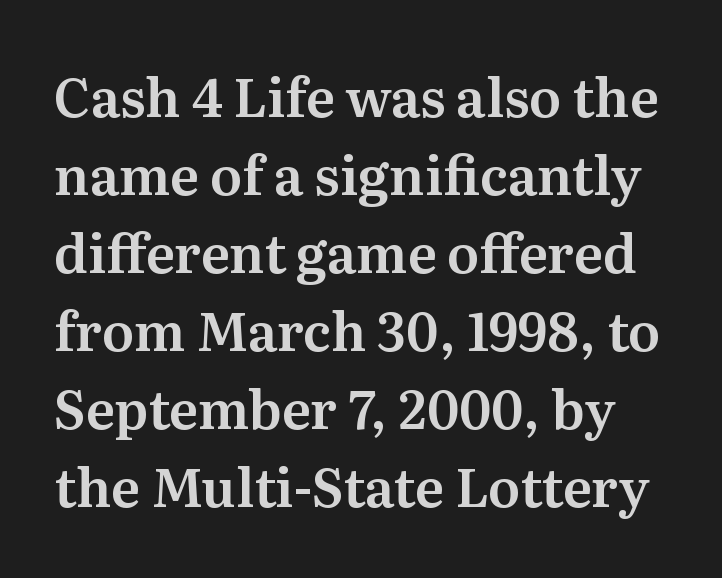
Q: Is the text italic (slanted)? A: No, it is upright.
Q: Is the typeface a serif or a sans-serif typeface? A: Serif.
Q: Is the text underlined? A: No.
Q: Is the spacing between letters normal or unusually wide? A: Normal.
Q: Is the spacing between lines tight, normal or loose? A: Normal.
Q: Width (condensed, normal, or wide)? A: Normal.
Q: Stroke contrast? A: Medium.
Q: x-height? A: Medium.
Q: Monospaced? A: No.
